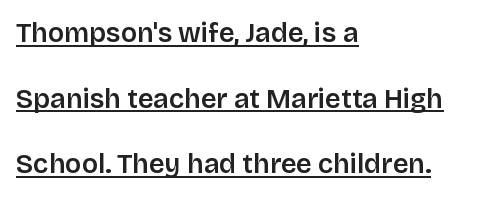
{"italic": "no", "bold": "semi", "underline": "yes", "align": "left", "line_spacing": "loose", "line_spacing_ratio": 2.43, "letter_spacing": "normal", "letter_spacing_em": 0.0, "glyph_px": 27}
